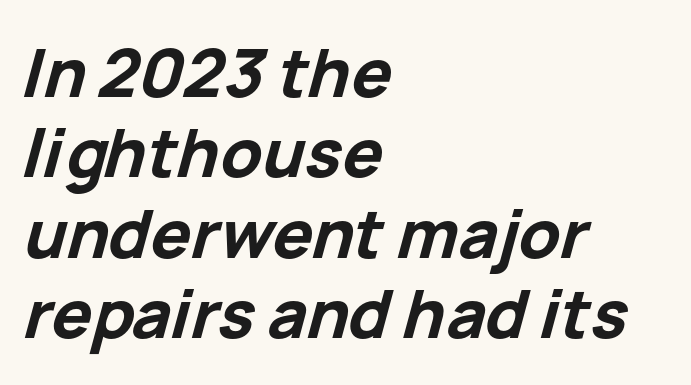
The image shows 67 px bold type, italic (leaning right); set left-aligned, line spacing 1.2x, normal letter spacing, not underlined; low stroke contrast and a medium x-height.
